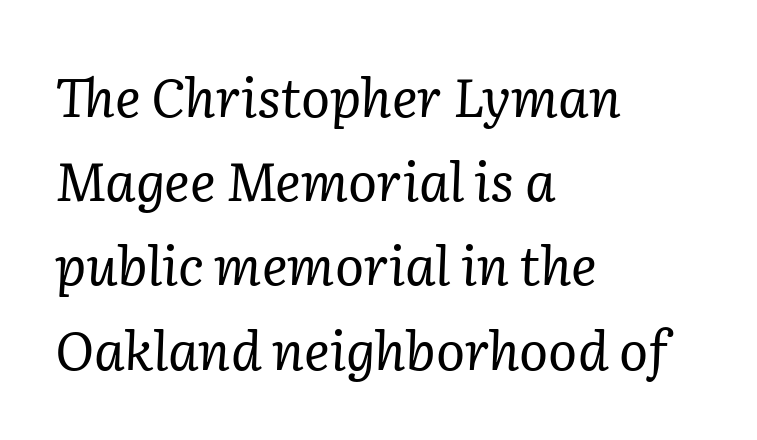
Honestly, there is no underline to notice here at all. Which margin do the lines hug? The left one — the right edge is uneven. The face used here is rendered with its standard letterfit. Students, observe: this is what conventionally led text looks like. Varying glyph widths throughout — classic text-font behaviour. Does the type have serifs? Yes, each stem ends in a small foot.
